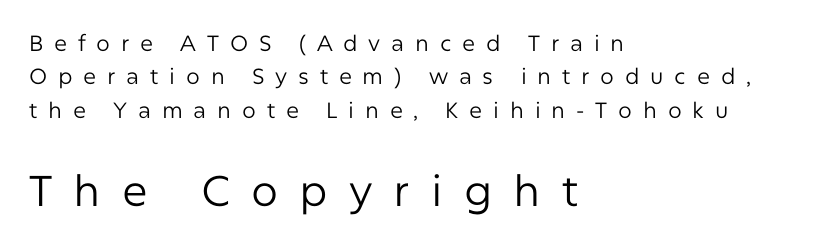
{"serif": "no", "italic": "no", "bold": "no", "weight": "regular", "width": "normal", "stroke_contrast": "low", "x_height": "medium", "monospaced": "no", "underline": "no", "align": "left", "line_spacing": "normal", "line_spacing_ratio": 1.52, "letter_spacing": "wide", "letter_spacing_em": 0.49, "larger_block": "second", "size_ratio": 1.95, "glyph_px": 43}
